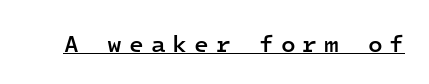
Q: Is the text bold? A: Semi-bold.
Q: Is the text italic (slanted)? A: No, it is upright.
Q: Is the text underlined? A: Yes.
Q: Is the spacing between letters normal or unusually wide? A: Unusually wide.
